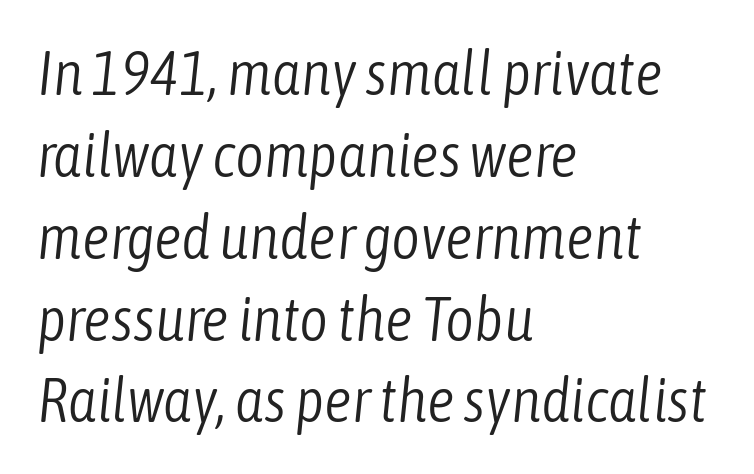
The image shows 62 px light, condensed type, italic (leaning right); set left-aligned, normal line spacing (1.32x), normal letter spacing, not underlined; low stroke contrast and a medium x-height.
